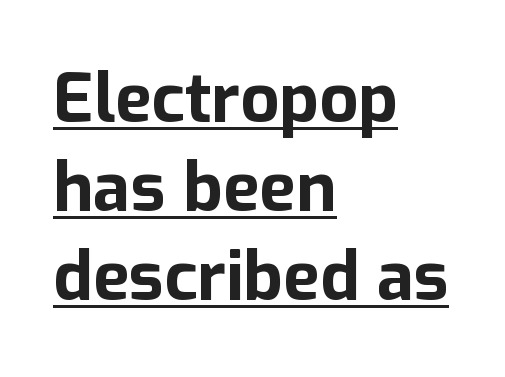
Underlining? Definitely there. The face used here is proportionally spaced, like ordinary book or web type. Posture: vertical. This sample is left-justified, so line endings fall wherever the words run out.
